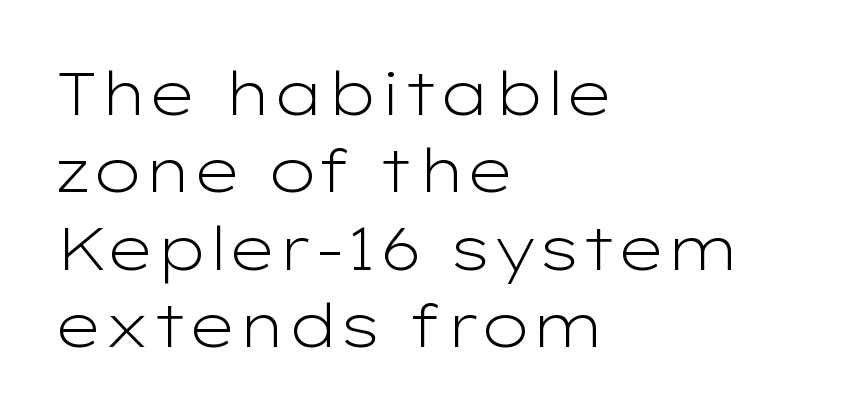
The image shows 60 px light, wide sans-serif type, upright; set left-aligned, normal line spacing (1.29x), normal letter spacing, not underlined; low stroke contrast and a medium x-height.
